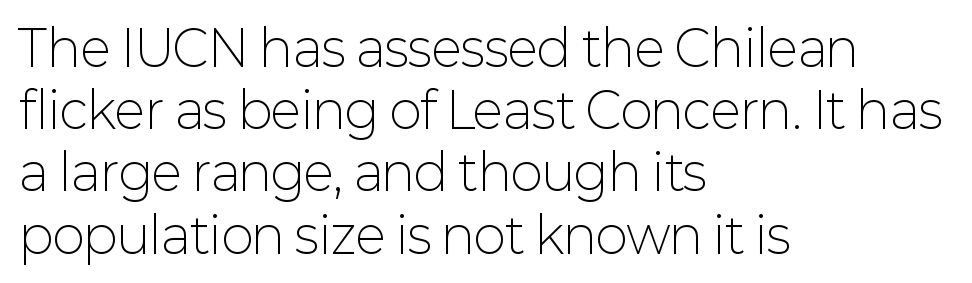
Proportional: the letters do not fall into vertical columns. Each line starts at the same left margin while the right side varies. Rendered with straight, roman letterforms. The typesetting does not lean heavy: it is not bold.
